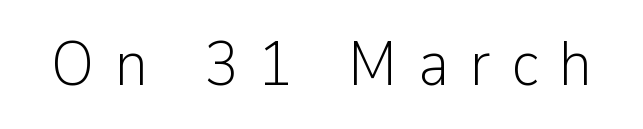
Has an underline been added? It has not. Check where the strokes stop: nothing finishes them off — pure sans. Note the varied advance widths — an 'i' is clearly narrower than an 'm'. This is not heavy type; no bold has been used. Glyph-to-glyph distance is far greater than everyday printed text. Ordinary non-slanted type is in use.
